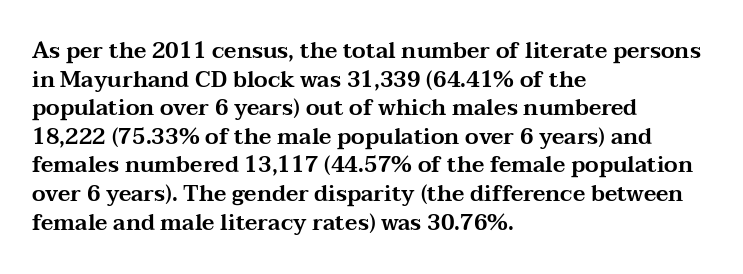
A normal amount of white space separates one row of letters from the next. Unmarked baselines from the first word to the last. These lines were composed using upright roman letters. Compared with typical body copy, the letter spacing here is the same. Line beginnings align vertically; line endings do not.
